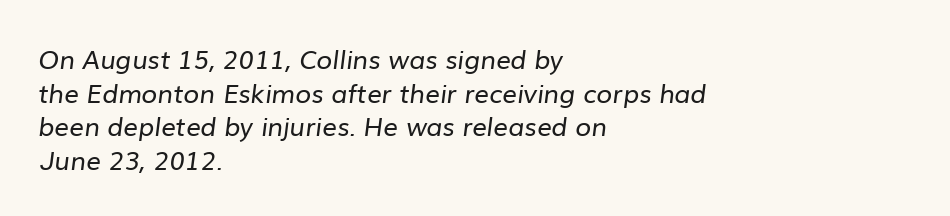
No word sits above an underline. The vertical gap from one line to the next is medium. Counters stay open thanks to moderate or lighter strokes. These lines stack with their left ends in a neat column. Standard letterfit; no display-style spreading of the glyphs.
